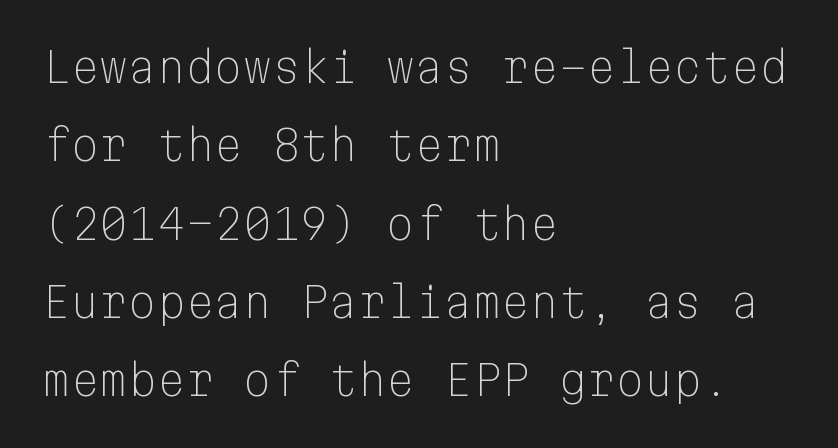
The image shows 41 px light sans-serif type, upright, monospaced; set left-aligned, loose line spacing (1.91x), normal letter spacing, not underlined; low stroke contrast and a medium x-height.
